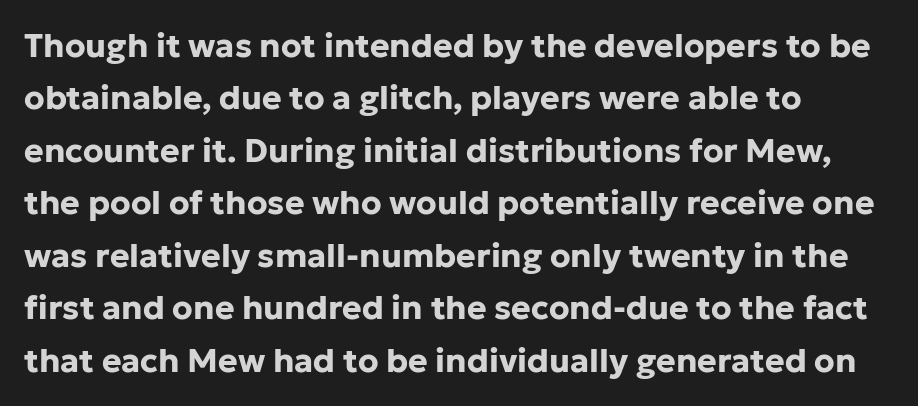
{"serif": "no", "italic": "no", "bold": "yes", "weight": "bold", "width": "normal", "stroke_contrast": "low", "x_height": "medium", "monospaced": "no", "underline": "no", "align": "left", "line_spacing": "normal", "line_spacing_ratio": 1.59, "letter_spacing": "normal", "letter_spacing_em": 0.0, "glyph_px": 33}
